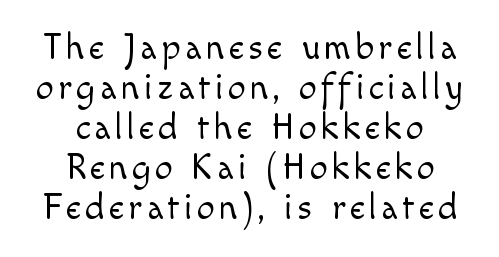
{"serif": "no", "italic": "no", "bold": "no", "weight": "light", "width": "normal", "x_height": "small", "monospaced": "no", "underline": "no", "align": "center", "line_spacing": "tight", "line_spacing_ratio": 1.11, "glyph_px": 36}
